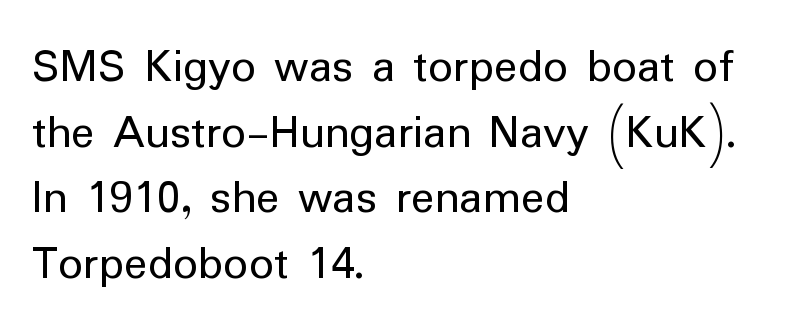
{"serif": "no", "italic": "no", "bold": "no", "weight": "regular", "width": "normal", "stroke_contrast": "low", "x_height": "medium", "monospaced": "no", "underline": "no", "align": "left", "line_spacing": "normal", "line_spacing_ratio": 1.34, "letter_spacing": "normal", "letter_spacing_em": 0.0, "glyph_px": 49}
